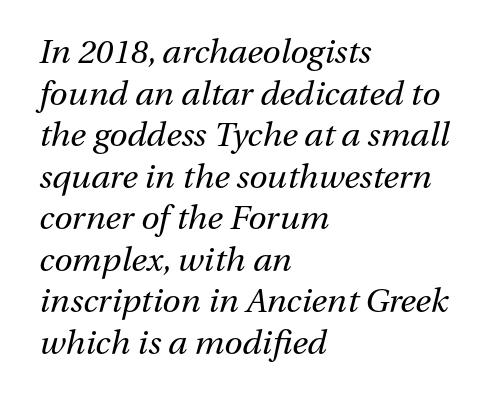
The image shows 33 px regular-weight type, italic (leaning right); set left-aligned, normal line spacing (1.26x), normal letter spacing, not underlined; medium stroke contrast and a medium x-height.
